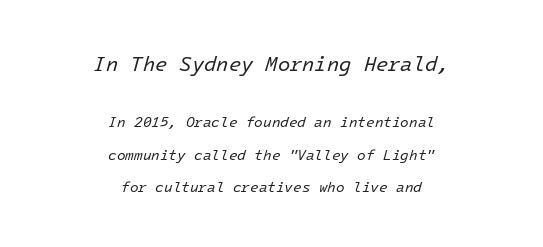
The image shows 20 px text type, italic (leaning right); set centered, loose line spacing (2.32x), normal letter spacing, not underlined; the first (top) block is 1.43x larger.
